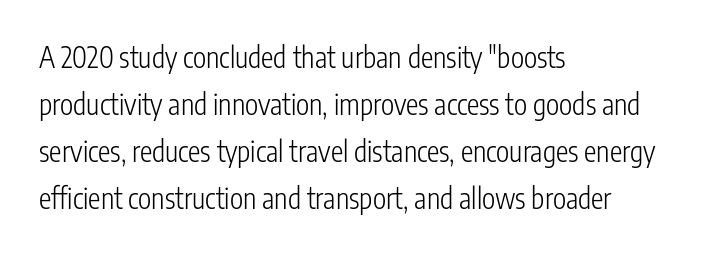
The image shows 28 px light, condensed sans-serif type, upright; set left-aligned, normal line spacing (1.68x), normal letter spacing, not underlined; low stroke contrast and a medium x-height.
